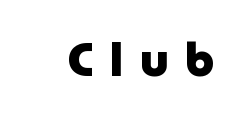
{"serif": "no", "italic": "no", "bold": "yes", "weight": "heavy", "width": "normal", "stroke_contrast": "low", "x_height": "medium", "monospaced": "no", "underline": "no", "letter_spacing": "wide", "letter_spacing_em": 0.37, "glyph_px": 46}
